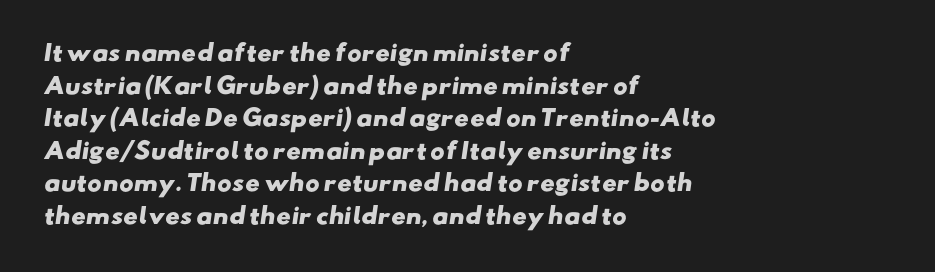
{"bold": "yes", "underline": "no", "align": "left", "line_spacing": "normal", "line_spacing_ratio": 1.48, "letter_spacing": "normal", "letter_spacing_em": 0.0, "glyph_px": 22}
